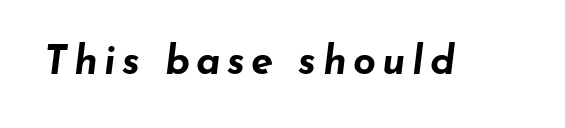
Here the designer chose a conventional face with non-uniform glyph widths. Strong, thick strokes mark this as bold type. Compared with ordinary roman type, these characters are visibly tilted. Lines of text with bare space underneath.
